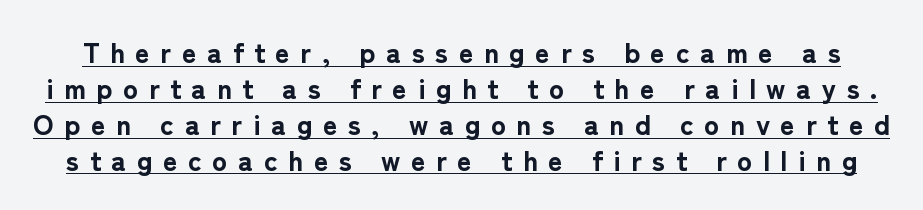
Q: Is the text bold? A: Yes.
Q: Is the text italic (slanted)? A: No, it is upright.
Q: Is the typeface a serif or a sans-serif typeface? A: Sans-serif.
Q: Is the text underlined? A: Yes.
Q: Is the spacing between letters normal or unusually wide? A: Unusually wide.
Q: Is the spacing between lines tight, normal or loose? A: Normal.
Q: Width (condensed, normal, or wide)? A: Normal.
Q: Stroke contrast? A: Low.
Q: x-height? A: Medium.
Q: Monospaced? A: No.
